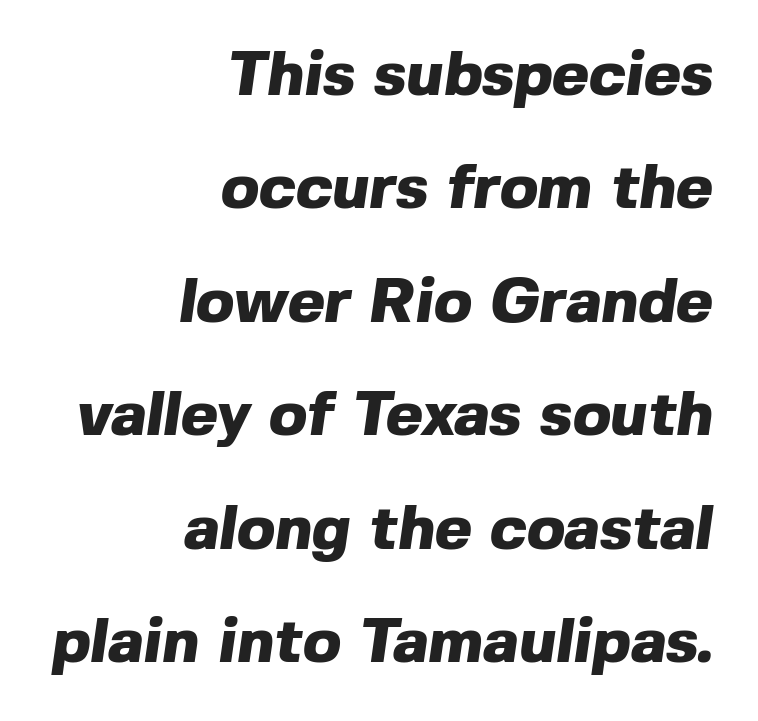
{"serif": "no", "bold": "yes", "weight": "heavy", "width": "normal", "x_height": "medium", "monospaced": "no", "underline": "no", "align": "right", "line_spacing_ratio": 1.8, "letter_spacing": "normal", "letter_spacing_em": 0.0, "glyph_px": 63}
